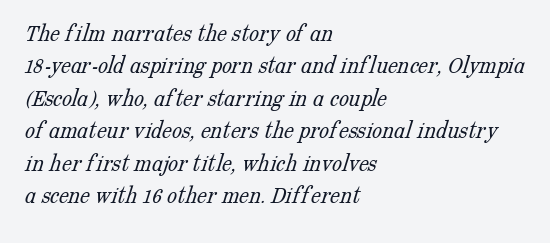
The image shows 25 px text type; set left-aligned, normal line spacing (1.3x), normal letter spacing, not underlined.
